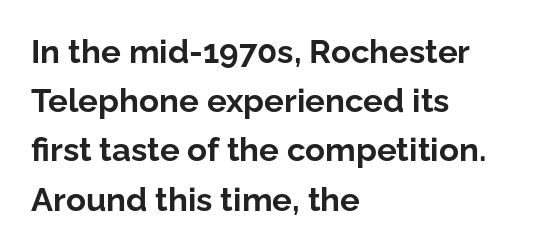
{"serif": "no", "italic": "no", "bold": "yes", "weight": "bold", "width": "normal", "stroke_contrast": "low", "x_height": "medium", "monospaced": "no", "underline": "no", "align": "left", "line_spacing": "normal", "line_spacing_ratio": 1.49, "letter_spacing": "normal", "letter_spacing_em": 0.0, "glyph_px": 33}
